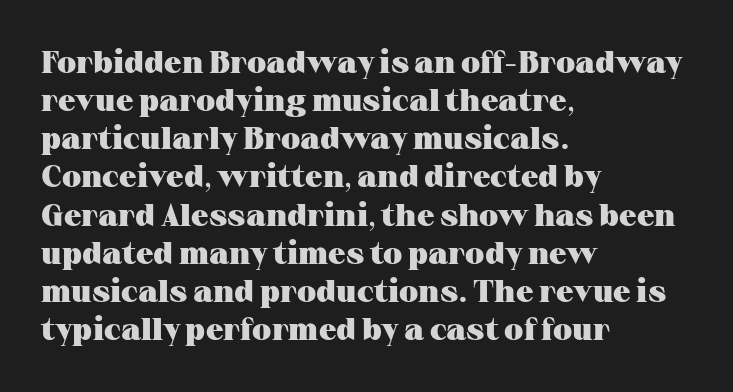
{"serif": "yes", "italic": "no", "bold": "yes", "weight": "heavy", "width": "wide", "stroke_contrast": "medium", "x_height": "medium", "monospaced": "no", "underline": "no", "align": "left", "line_spacing_ratio": 1.23, "letter_spacing": "normal", "letter_spacing_em": 0.0, "glyph_px": 31}
